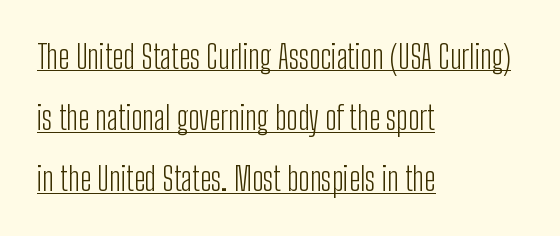
The image shows 32 px light, condensed sans-serif type, upright; set left-aligned, loose line spacing (1.91x), normal letter spacing, underlined; low stroke contrast and a medium x-height.
